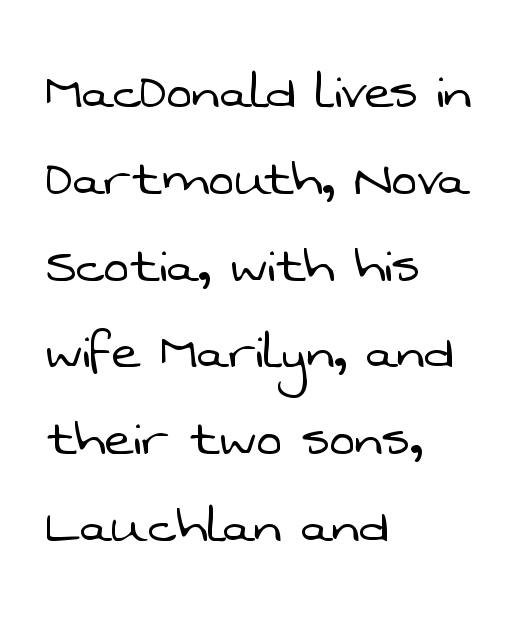
The image shows 62 px light sans-serif type; set left-aligned, normal line spacing (1.4x), normal letter spacing, not underlined; low stroke contrast and a medium x-height.
